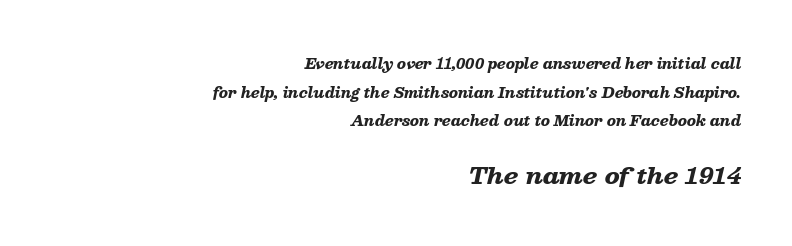
Is the block centered? No — it sits flush against the right margin. What weight is shown? A full bold with thick strokes. Size contrast runs from small at the top to large at the bottom. Spacing between characters is what you'd get straight out of the box.
